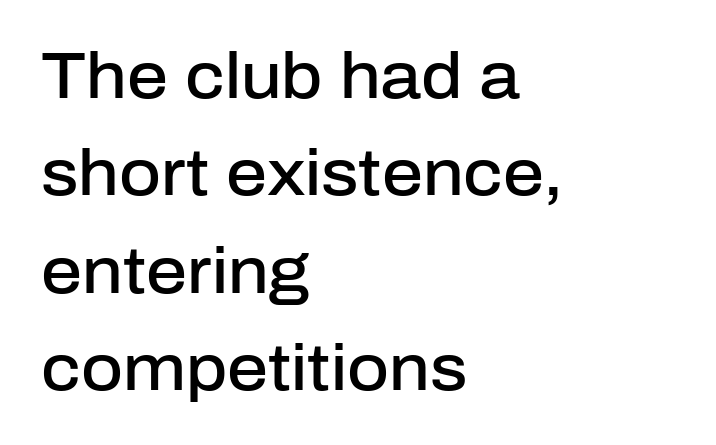
{"serif": "no", "italic": "no", "bold": "semi", "weight": "semibold", "width": "normal", "stroke_contrast": "low", "x_height": "medium", "monospaced": "no", "underline": "no", "align": "left", "line_spacing": "normal", "line_spacing_ratio": 1.52, "letter_spacing": "normal", "letter_spacing_em": 0.0, "glyph_px": 64}
